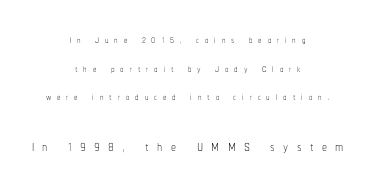
The image shows 20 px text type, upright; set centered, loose line spacing (2.05x), unusually wide letter spacing (+0.42 em), not underlined; the second (bottom) block is 1.43x larger.
